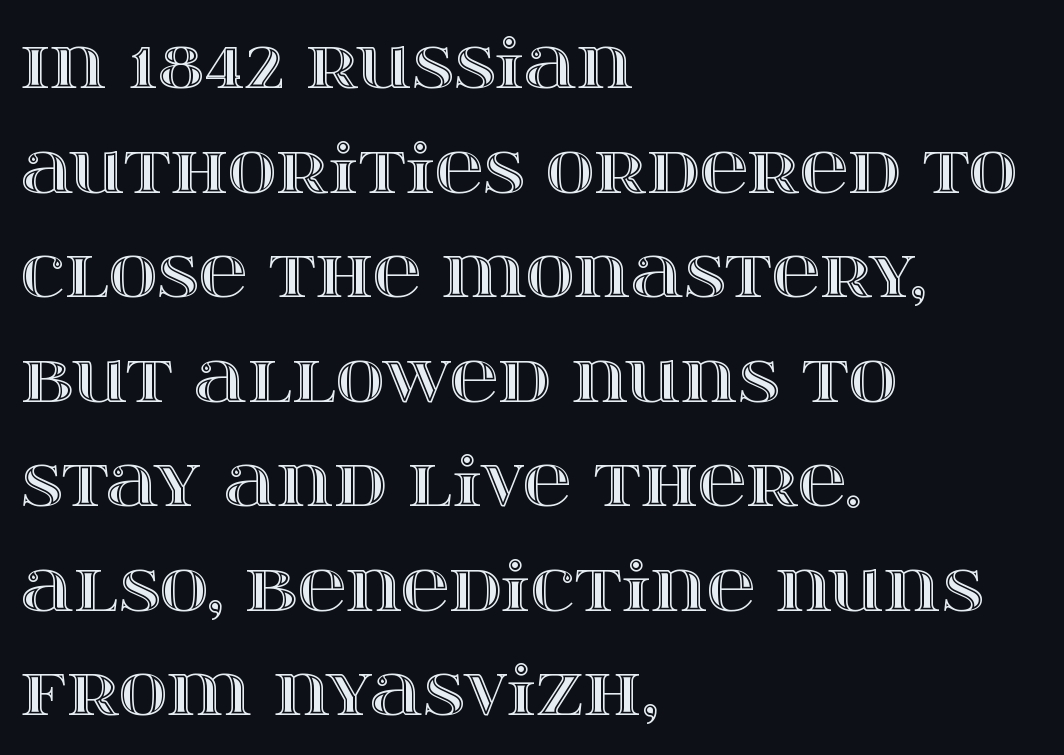
{"italic": "no", "width": "wide", "x_height": "large", "monospaced": "no", "underline": "no", "align": "left", "line_spacing": "normal", "line_spacing_ratio": 1.56, "letter_spacing": "normal", "letter_spacing_em": 0.0, "glyph_px": 67}
